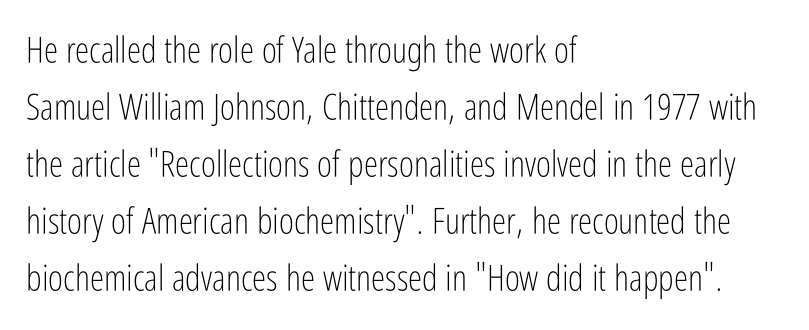
The image shows 36 px light, condensed sans-serif type, upright; set left-aligned, normal line spacing (1.58x), normal letter spacing, not underlined; low stroke contrast and a medium x-height.
